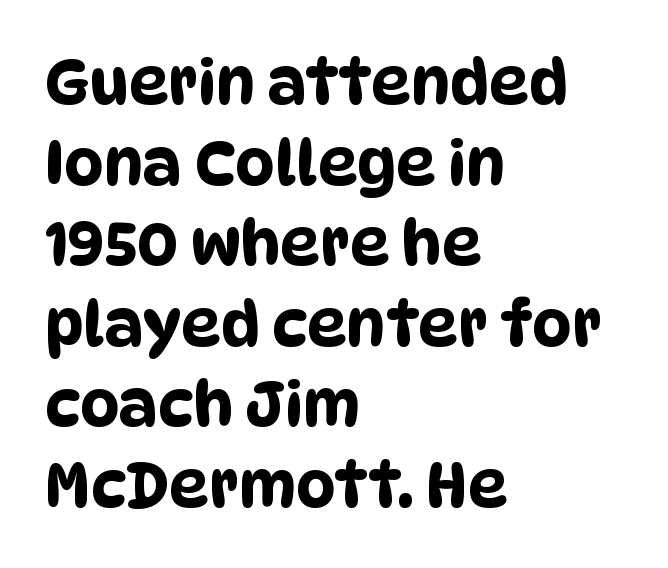
{"serif": "no", "width": "condensed", "stroke_contrast": "low", "x_height": "large", "monospaced": "no", "underline": "no", "align": "left", "line_spacing": "normal", "line_spacing_ratio": 1.3, "letter_spacing": "normal", "letter_spacing_em": 0.0, "glyph_px": 62}
